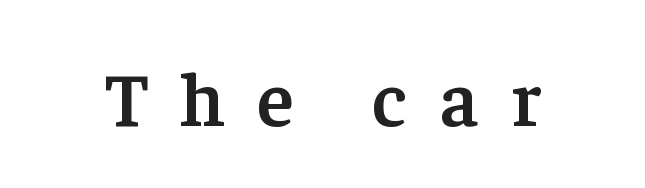
Every stem runs plumb, perpendicular to the baseline. The strokes are fattened partway — semibold, not bold. Proportional: the letters do not fall into vertical columns. The font family rendered here belongs to the serif group.
